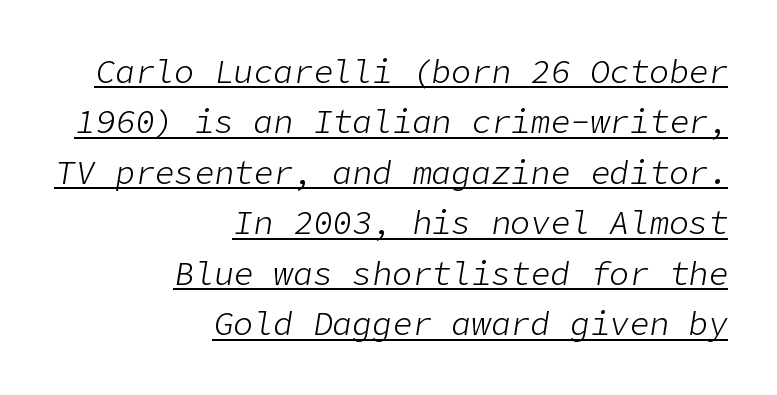
The letters sit at their default tracking, neither squeezed nor spread. Weight: not bold — regular or lighter. Leftover space on each line is placed entirely before the opening word. Each line of the rendering has a horizontal stroke beneath the glyphs.
